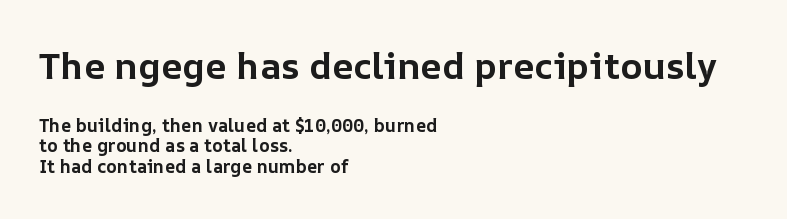
The image shows 37 px bold type, upright; set left-aligned, line spacing 1.16x, normal letter spacing, not underlined; the first (top) block is 2.06x larger; low stroke contrast and a medium x-height.
